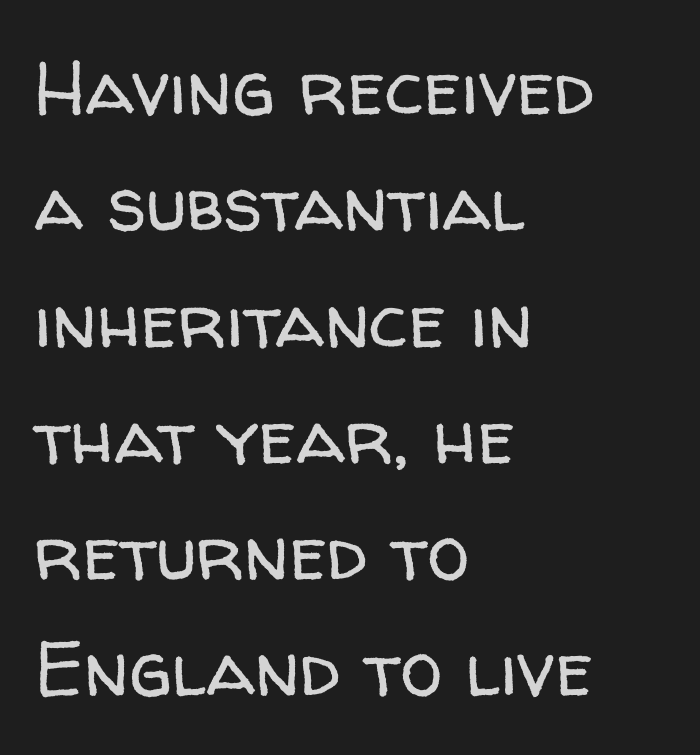
The face used here is proportionally spaced, like ordinary book or web type. The strokes carry an ordinary text weight at most. The zone under the glyphs is completely vacant. Casual observation: everything's shoved over to the left. Italic: no, the glyphs are upright roman. Honestly, the row spacing looks completely unremarkable.
